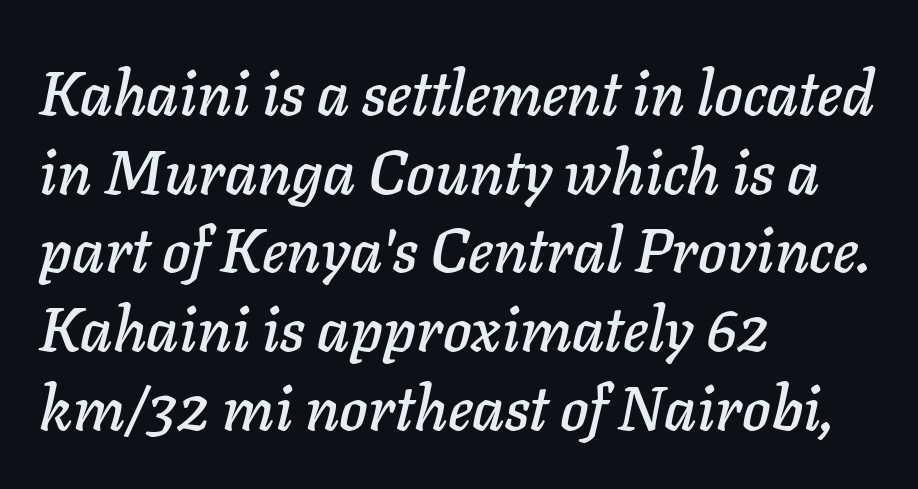
Q: Is the text italic (slanted)? A: Yes, it leans right by about 11 degrees.
Q: Is the text underlined? A: No.
Q: How is the paragraph aligned? A: Left-aligned.
Q: Is the spacing between letters normal or unusually wide? A: Normal.
Q: Is the spacing between lines tight, normal or loose? A: Normal.
Q: Width (condensed, normal, or wide)? A: Normal.
Q: Stroke contrast? A: Low.
Q: x-height? A: Medium.
Q: Monospaced? A: No.
